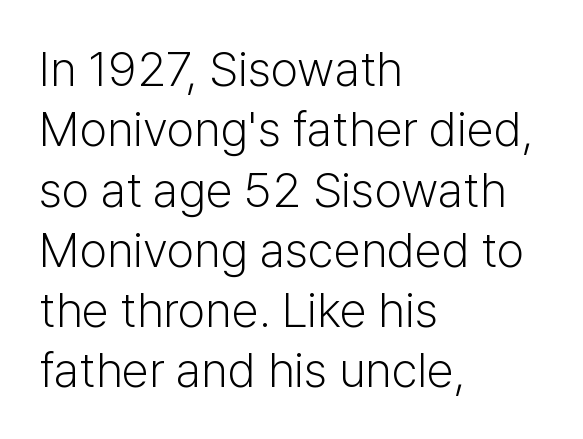
The image shows 49 px light sans-serif type, upright; set left-aligned, line spacing 1.23x, normal letter spacing, not underlined; low stroke contrast and a medium x-height.
